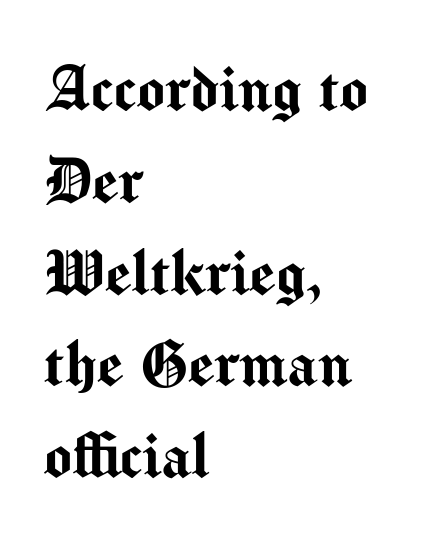
Any mark beneath the type? The region is blank. Compared with a centered layout, this one pins lines to the left instead. Each word holds together tightly as a unit, with standard inter-letter gaps. Varying glyph widths throughout — classic text-font behaviour. The font family rendered here belongs to the sans-serif group. Characters remain perfectly vertical along every line.
